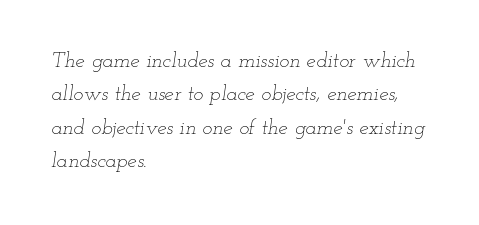
Q: Is the text bold? A: No.
Q: Is the text italic (slanted)? A: Yes, it leans right by about 12 degrees.
Q: Is the text underlined? A: No.
Q: How is the paragraph aligned? A: Left-aligned.
Q: Is the spacing between letters normal or unusually wide? A: Normal.
Q: Is the spacing between lines tight, normal or loose? A: Normal.
